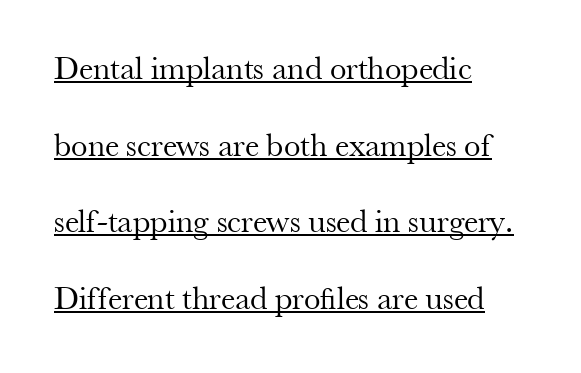
If you drew a ruler down the left edge, every line would touch it. Whoever set this chose breathing room over compactness in the vertical rhythm. Every stem runs plumb, perpendicular to the baseline. These lines are rendered in a variable-pitch font. Short note: letters normally spaced.
